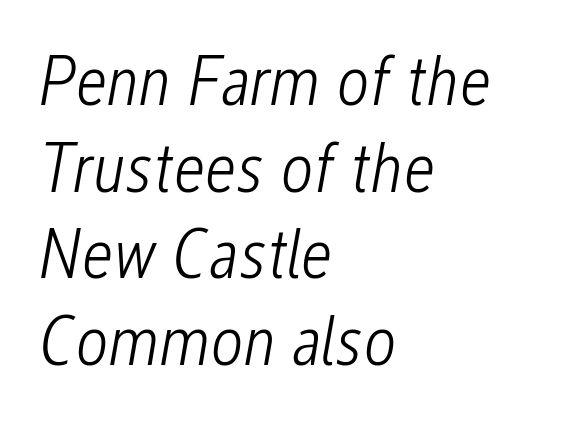
The image shows 71 px light, condensed type, italic (leaning right); set left-aligned, line spacing 1.22x, normal letter spacing, not underlined; low stroke contrast and a medium x-height.
